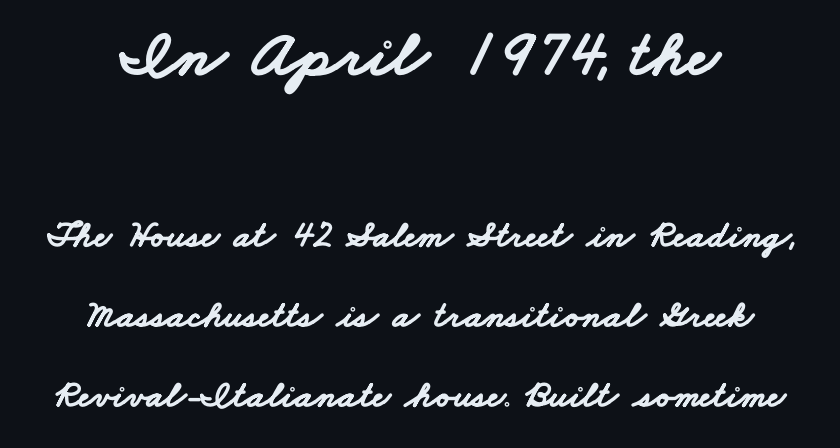
The image shows 66 px bold, wide sans-serif type; set loose line spacing (2.1x), normal letter spacing, not underlined; the first (top) block is 1.74x larger; low stroke contrast and a small x-height.
